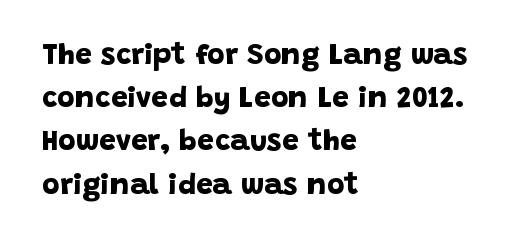
Which margin do the lines hug? The left one — the right edge is uneven. Its strokes are broad and dark, the hallmark of bold type. The space directly below the letters is spotless. Notice how descenders clear the ascenders below comfortably — that's standard leading.
